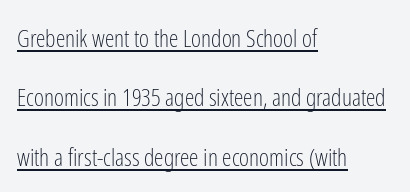
The image shows 24 px text type, upright; set left-aligned, loose line spacing (2.47x), normal letter spacing, underlined.
